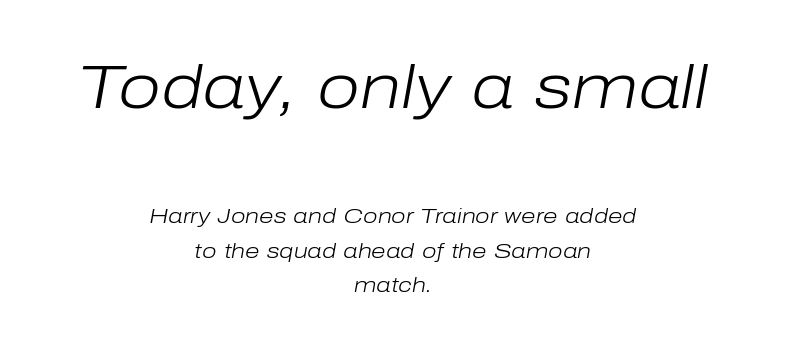
The image shows 62 px light type, italic (leaning right); set centered, normal line spacing (1.64x), normal letter spacing, not underlined; the first (top) block is 2.95x larger; low stroke contrast and a medium x-height.
